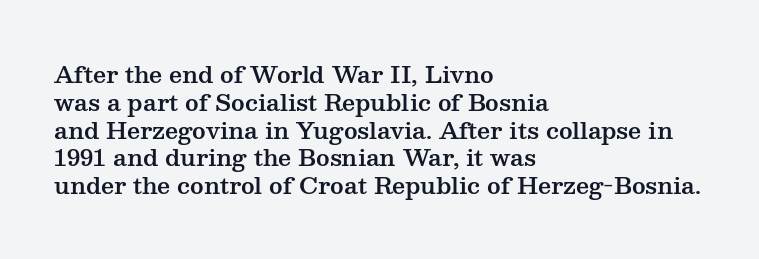
Here the glyphs are tracked normally, forming tight word shapes. The specimen omits any rule beneath the text block's lines. Vertical strokes here are truly vertical. The lines in this sample share a left origin and differ only in where they stop.
